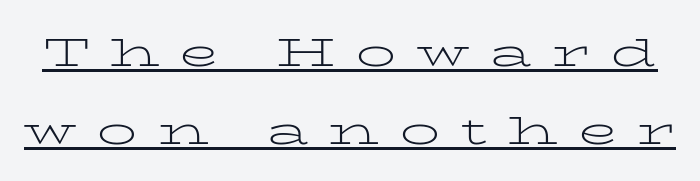
Q: Is the text bold? A: No.
Q: Is the text italic (slanted)? A: No, it is upright.
Q: Is the typeface a serif or a sans-serif typeface? A: Serif.
Q: Is the text underlined? A: Yes.
Q: Is the spacing between letters normal or unusually wide? A: Unusually wide.
Q: Is the spacing between lines tight, normal or loose? A: Loose.
Q: Width (condensed, normal, or wide)? A: Wide.
Q: Stroke contrast? A: Low.
Q: x-height? A: Medium.
Q: Monospaced? A: No.
